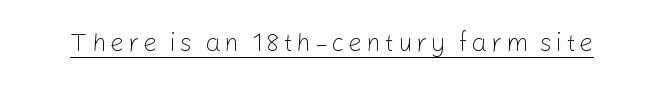
Stems here are at most as thick as an everyday book face. The specimen reads as upright at a glance. Underlining? Definitely there.
